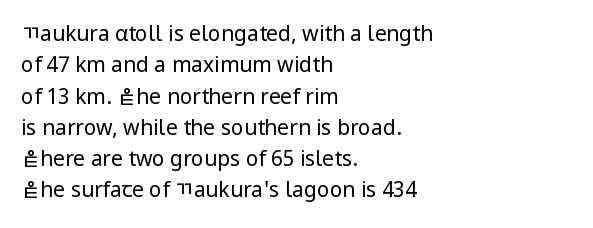
Q: Is the text bold? A: No.
Q: Is the text italic (slanted)? A: No, it is upright.
Q: Is the text underlined? A: No.
Q: How is the paragraph aligned? A: Left-aligned.
Q: Is the spacing between letters normal or unusually wide? A: Normal.
Q: Is the spacing between lines tight, normal or loose? A: Normal.
